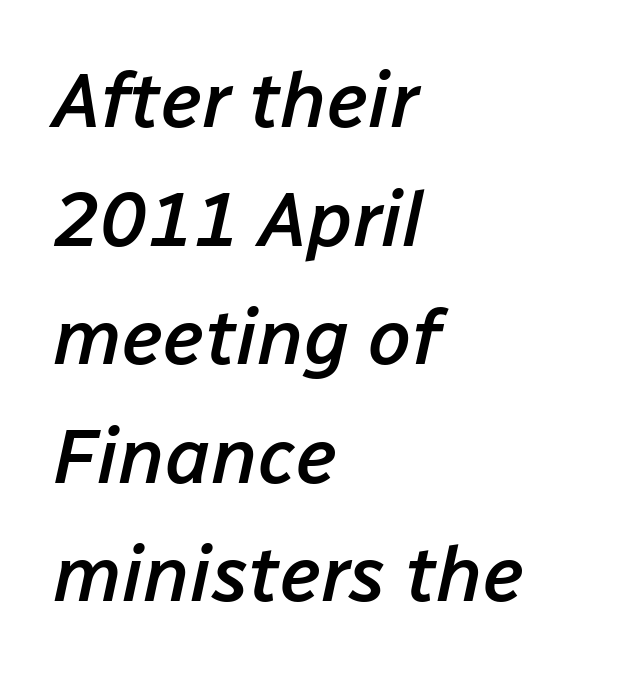
Q: Is the text bold? A: Semi-bold.
Q: Is the text italic (slanted)? A: Yes, it leans right by about 12 degrees.
Q: Is the text underlined? A: No.
Q: How is the paragraph aligned? A: Left-aligned.
Q: Is the spacing between letters normal or unusually wide? A: Normal.
Q: Is the spacing between lines tight, normal or loose? A: Normal.
Q: Width (condensed, normal, or wide)? A: Normal.
Q: Stroke contrast? A: Low.
Q: x-height? A: Medium.
Q: Monospaced? A: No.
